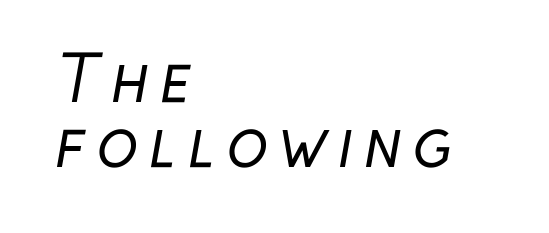
The image shows 62 px regular-weight, condensed sans-serif type; set left-aligned, tight line spacing (1.05x), not underlined; low stroke contrast and a medium x-height.
